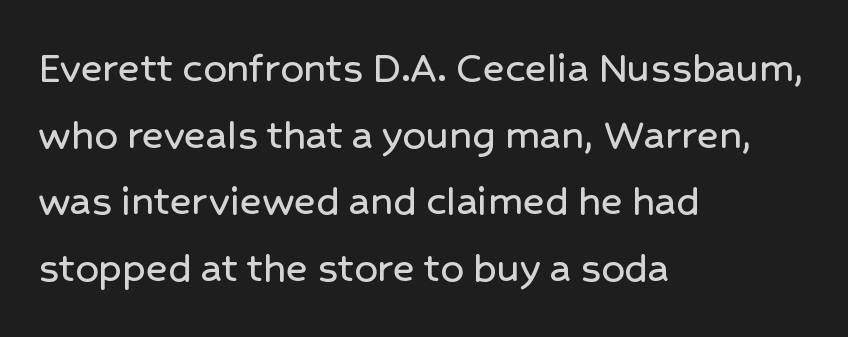
Q: Is the text italic (slanted)? A: No, it is upright.
Q: Is the typeface a serif or a sans-serif typeface? A: Sans-serif.
Q: Is the text underlined? A: No.
Q: How is the paragraph aligned? A: Left-aligned.
Q: Is the spacing between letters normal or unusually wide? A: Normal.
Q: Is the spacing between lines tight, normal or loose? A: Normal.
Q: Width (condensed, normal, or wide)? A: Normal.
Q: Stroke contrast? A: Low.
Q: x-height? A: Medium.
Q: Monospaced? A: No.
